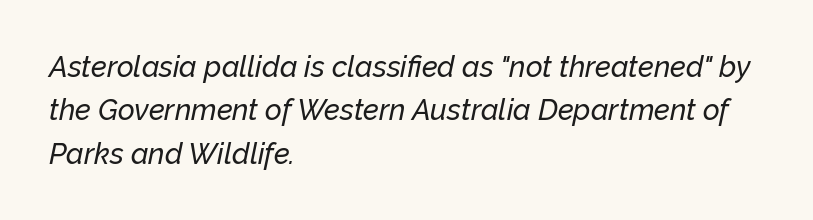
The image shows 29 px text type, italic (leaning right); set left-aligned, normal line spacing (1.5x), normal letter spacing, not underlined; low stroke contrast and a medium x-height.
